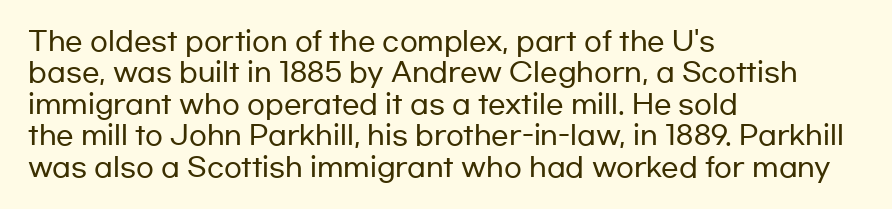
{"italic": "no", "underline": "no", "align": "left", "line_spacing_ratio": 1.21, "letter_spacing": "normal", "letter_spacing_em": 0.0, "glyph_px": 26}
